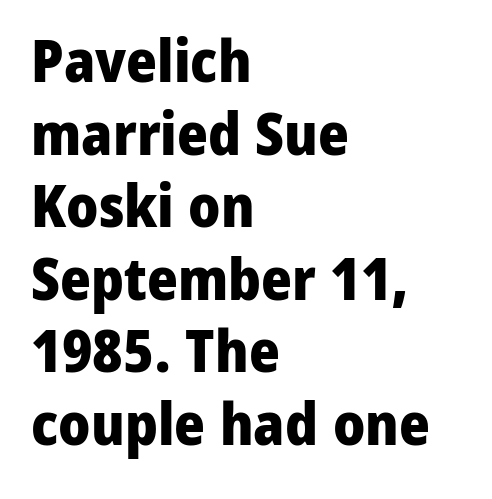
Q: Is the text bold? A: Yes.
Q: Is the text italic (slanted)? A: No, it is upright.
Q: Is the typeface a serif or a sans-serif typeface? A: Sans-serif.
Q: Is the text underlined? A: No.
Q: How is the paragraph aligned? A: Left-aligned.
Q: Is the spacing between letters normal or unusually wide? A: Normal.
Q: Width (condensed, normal, or wide)? A: Normal.
Q: Stroke contrast? A: Low.
Q: x-height? A: Medium.
Q: Monospaced? A: No.
